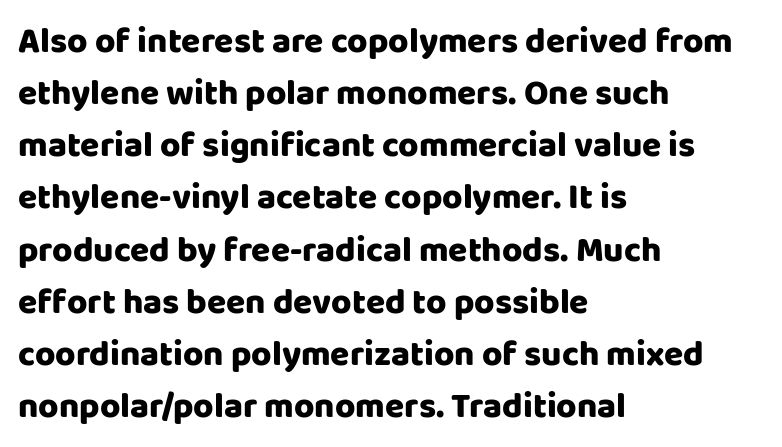
{"serif": "no", "italic": "no", "width": "normal", "stroke_contrast": "low", "x_height": "large", "monospaced": "no", "underline": "no", "align": "left", "line_spacing": "normal", "line_spacing_ratio": 1.49, "letter_spacing": "normal", "letter_spacing_em": 0.0, "glyph_px": 35}
